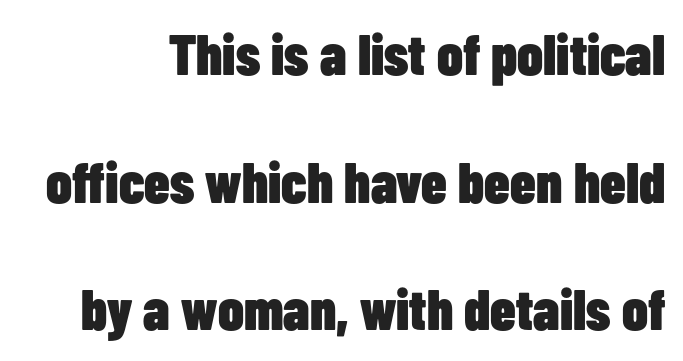
The image shows 57 px heavy, condensed sans-serif type, upright; set loose line spacing (2.24x), normal letter spacing, not underlined; low stroke contrast and a medium x-height.
